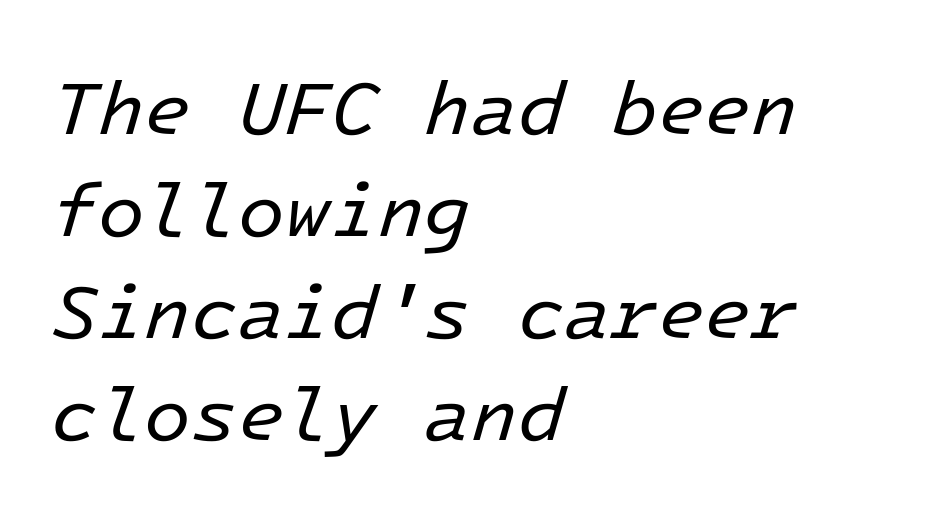
The specimen omits any rule beneath the text block's lines. Look at the tracking — it's just the regular setting, nothing added. An italicized treatment has been applied to the whole sample. On a weight scale, this lands at 450 or below.
